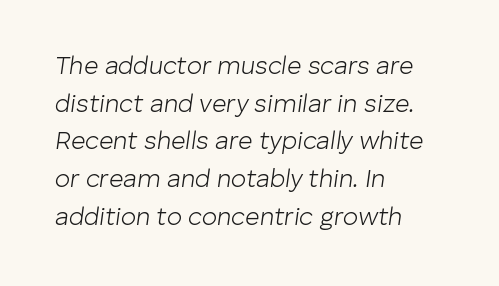
{"italic": "yes", "lean": "right", "slant_degrees": 8, "bold": "no", "underline": "no", "align": "left", "line_spacing": "normal", "line_spacing_ratio": 1.51, "letter_spacing": "normal", "letter_spacing_em": 0.0, "glyph_px": 25}
